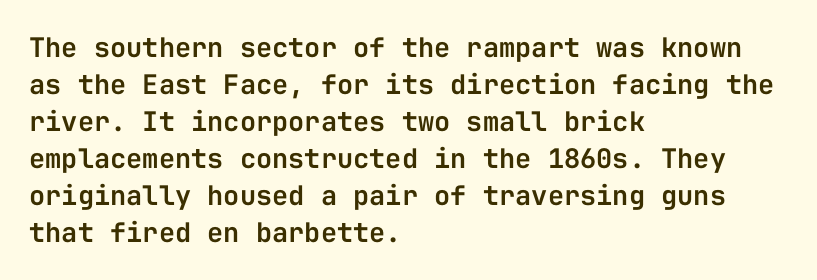
The image shows 27 px text type, upright; set left-aligned, normal line spacing (1.37x), normal letter spacing, not underlined.
